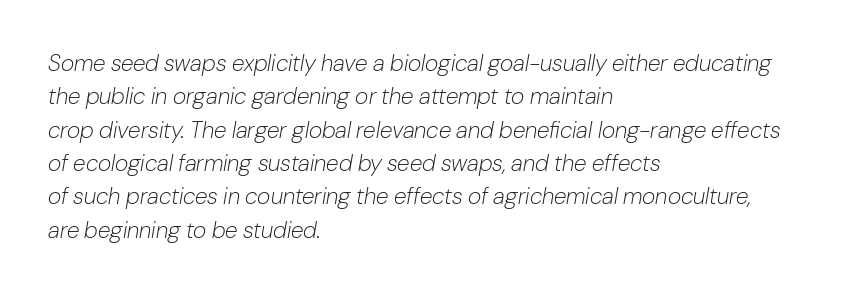
Layout note: lines flush left. Nobody touched the tracking dial on this one. Successive baselines arrive at the customary interval. Descenders are the only things crossing below the line.
